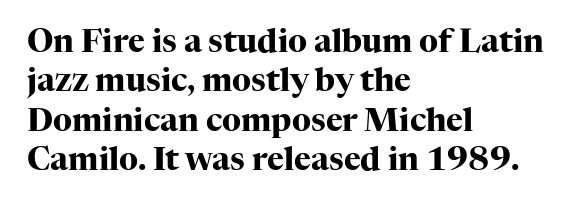
Q: Is the text bold? A: Yes.
Q: Is the text italic (slanted)? A: No, it is upright.
Q: Is the typeface a serif or a sans-serif typeface? A: Serif.
Q: Is the text underlined? A: No.
Q: How is the paragraph aligned? A: Left-aligned.
Q: Is the spacing between letters normal or unusually wide? A: Normal.
Q: Width (condensed, normal, or wide)? A: Normal.
Q: Stroke contrast? A: High.
Q: x-height? A: Medium.
Q: Monospaced? A: No.
